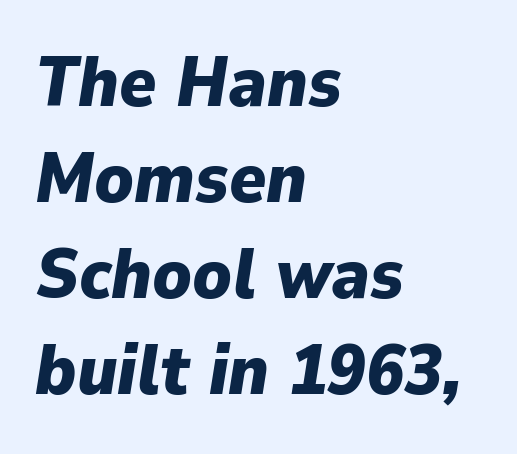
The image shows 70 px heavy type, italic (leaning right); set left-aligned, normal line spacing (1.37x), normal letter spacing, not underlined; low stroke contrast and a medium x-height.
